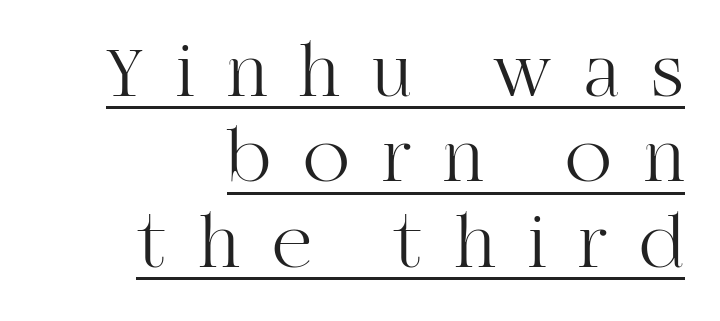
{"serif": "yes", "italic": "no", "bold": "no", "weight": "light", "width": "normal", "stroke_contrast": "high", "x_height": "large", "monospaced": "no", "underline": "yes", "align": "right", "line_spacing": "tight", "line_spacing_ratio": 1.11, "letter_spacing": "wide", "letter_spacing_em": 0.42, "glyph_px": 77}
